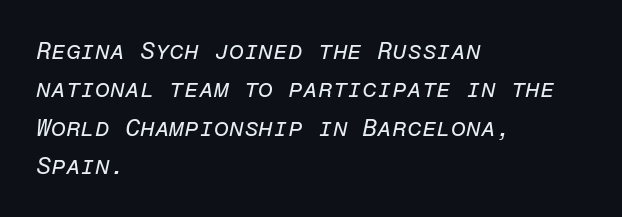
Nothing unusual about the tracking: characters are spaced as the font intends. Counters stay open thanks to moderate or lighter strokes. Regular leading. There's an unmistakable incline to the writing here. These lines stack with their left ends in a neat column.
